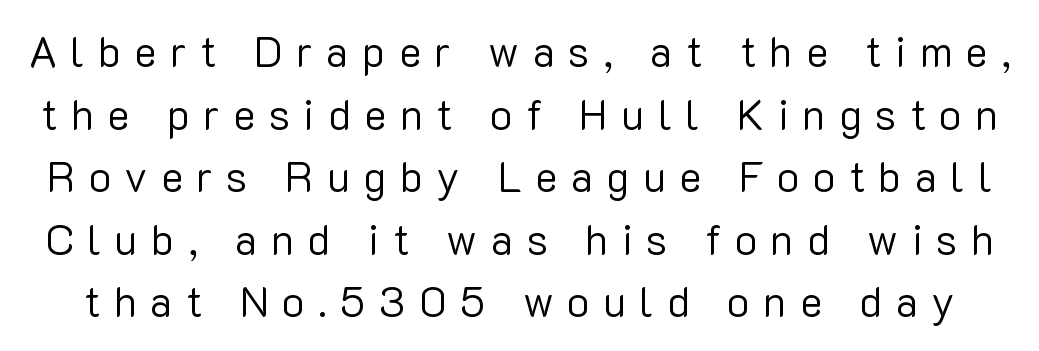
The image shows 42 px regular-weight sans-serif type, upright; set normal line spacing (1.49x), unusually wide letter spacing (+0.32 em), not underlined; low stroke contrast and a medium x-height.
